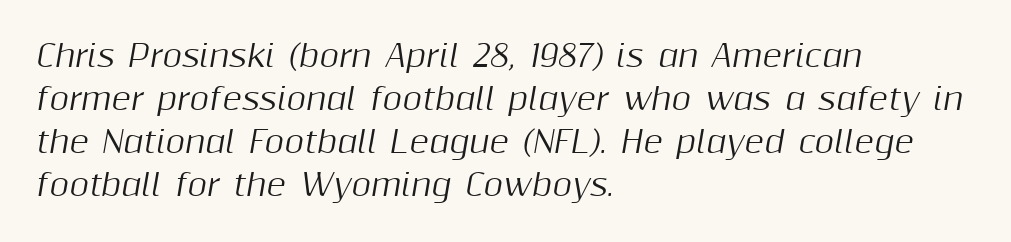
The image shows 30 px text type, italic (leaning right); set left-aligned, normal line spacing (1.43x), normal letter spacing, not underlined; medium stroke contrast and a medium x-height.
